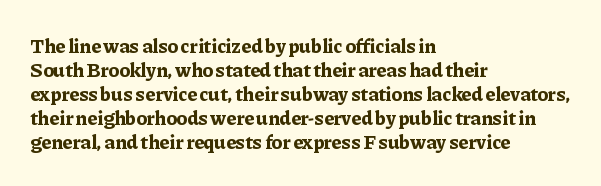
The image shows 20 px bold type, upright; set left-aligned, line spacing 1.2x, normal letter spacing, not underlined.
